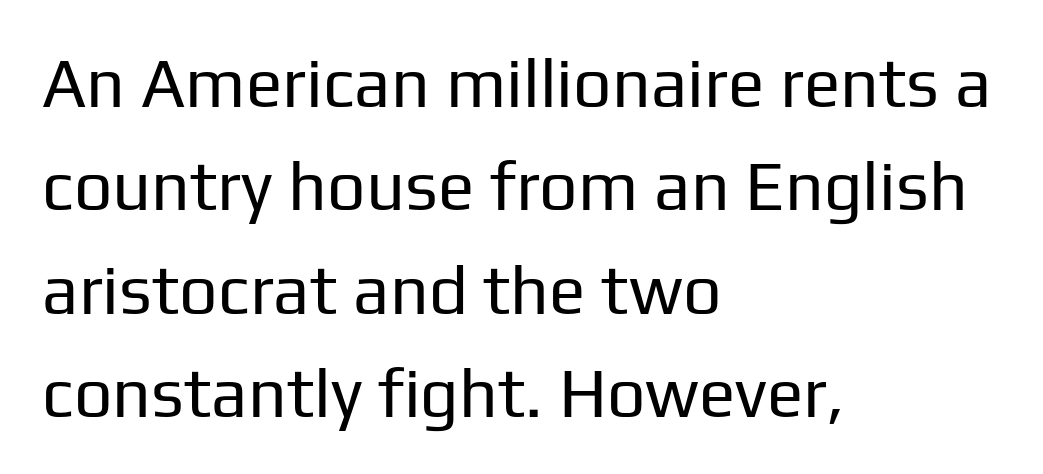
Layout note: lines flush left. You could not count columns in this text — the font is proportionally spaced. The font is comparable to plain body text, perhaps lighter. Designer's note — italics off, roman on. No feet cap the strokes, marking this as sans-serif type.
